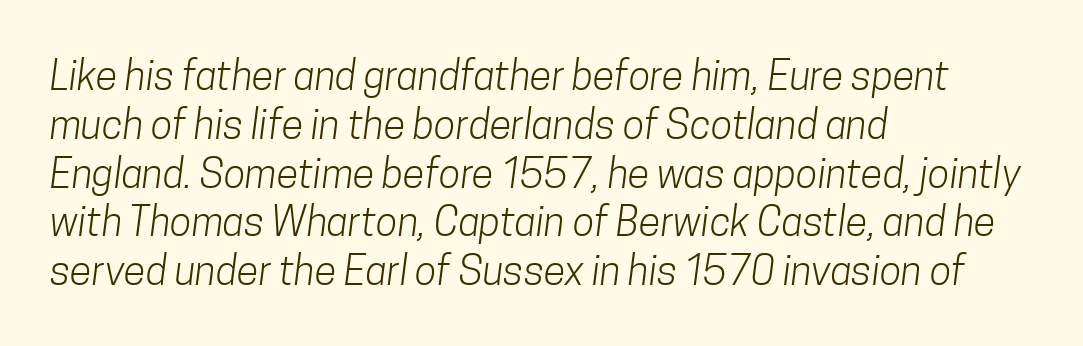
{"serif": "no", "bold": "no", "weight": "light", "width": "condensed", "stroke_contrast": "low", "x_height": "medium", "monospaced": "no", "underline": "no", "align": "left", "line_spacing_ratio": 1.22, "letter_spacing": "normal", "letter_spacing_em": 0.0, "glyph_px": 40}
